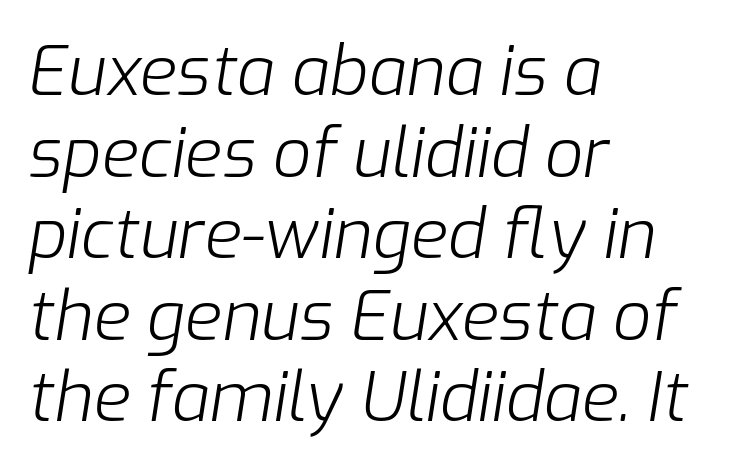
Q: Is the text bold? A: No.
Q: Is the text italic (slanted)? A: Yes, it leans right by about 9 degrees.
Q: Is the text underlined? A: No.
Q: How is the paragraph aligned? A: Left-aligned.
Q: Is the spacing between letters normal or unusually wide? A: Normal.
Q: Width (condensed, normal, or wide)? A: Normal.
Q: Stroke contrast? A: Low.
Q: x-height? A: Medium.
Q: Monospaced? A: No.
